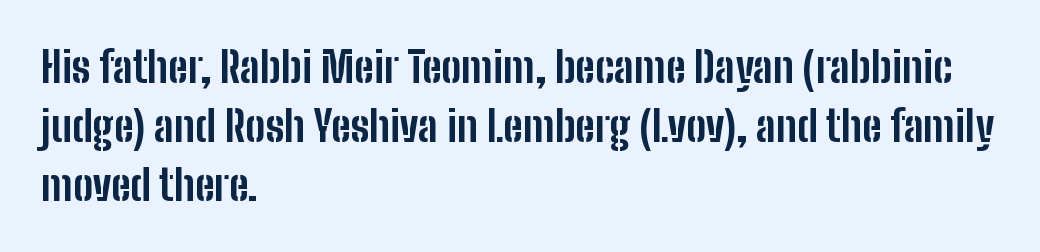
In terms of posture, this sample is upright. Words appear dense and cohesive because spacing is normal. Descender tails drop into unmarked territory. Students, observe: this is what conventionally led text looks like.
